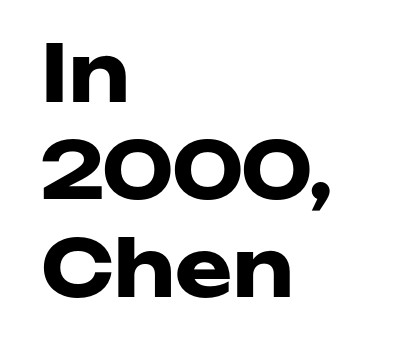
{"serif": "no", "italic": "no", "bold": "yes", "weight": "heavy", "width": "wide", "stroke_contrast": "low", "x_height": "medium", "monospaced": "no", "underline": "no", "align": "left", "line_spacing": "normal", "line_spacing_ratio": 1.25, "letter_spacing": "normal", "letter_spacing_em": 0.0, "glyph_px": 78}
